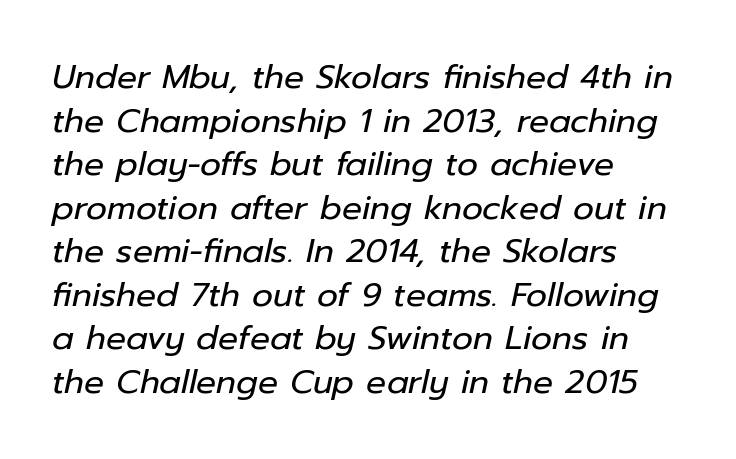
Italic? Definitely — the glyphs are oblique. A light-to-regular cut is what we see here. Each row of text sits above clean, open space. Layout note: lines flush left. Look at the tracking — it's just the regular setting, nothing added.
